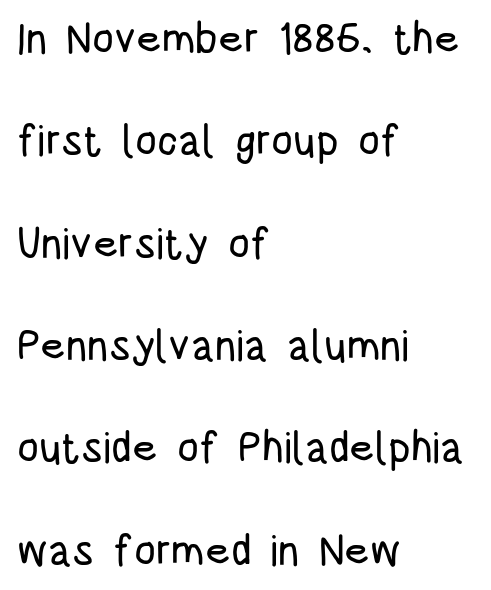
{"serif": "no", "italic": "no", "width": "condensed", "stroke_contrast": "low", "x_height": "large", "monospaced": "no", "underline": "no", "align": "left", "line_spacing": "loose", "line_spacing_ratio": 2.38, "letter_spacing": "normal", "letter_spacing_em": 0.0, "glyph_px": 43}
